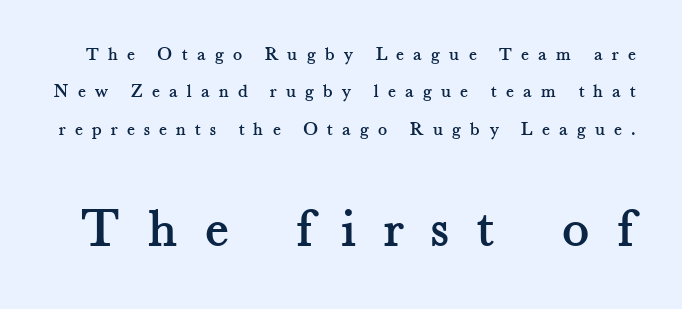
{"serif": "yes", "italic": "no", "width": "normal", "stroke_contrast": "medium", "x_height": "small", "monospaced": "no", "underline": "no", "line_spacing": "loose", "line_spacing_ratio": 1.97, "letter_spacing": "wide", "letter_spacing_em": 0.48, "larger_block": "second", "size_ratio": 3.0, "glyph_px": 57}
